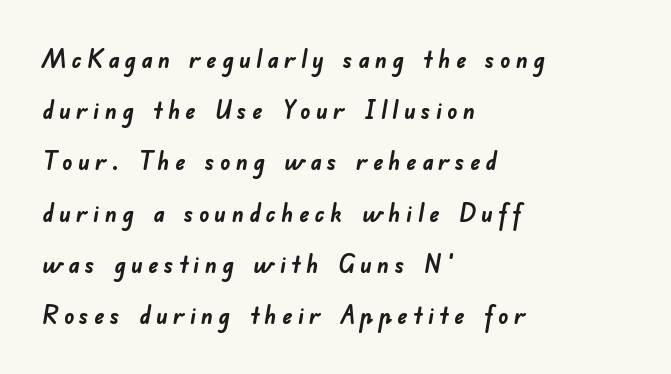
The image shows 25 px bold type; set left-aligned, loose line spacing (2.05x), unusually wide letter spacing (+0.21 em), not underlined.
